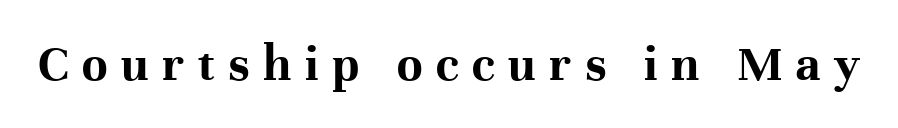
{"serif": "yes", "italic": "no", "bold": "yes", "weight": "bold", "width": "normal", "stroke_contrast": "high", "x_height": "medium", "monospaced": "no", "underline": "no", "letter_spacing": "wide", "letter_spacing_em": 0.26, "glyph_px": 52}
